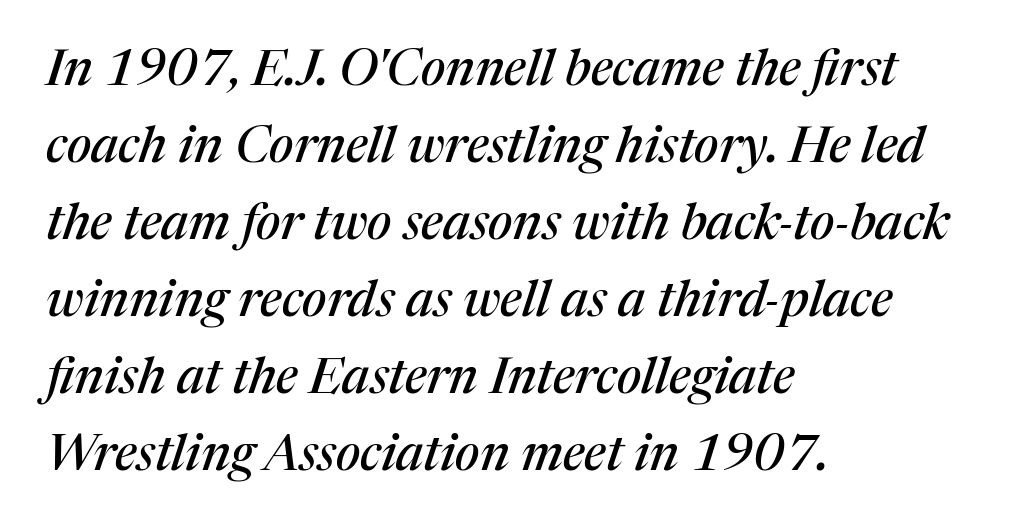
{"serif": "yes", "italic": "yes", "lean": "right", "slant_degrees": 17, "width": "normal", "stroke_contrast": "medium", "x_height": "medium", "monospaced": "no", "underline": "no", "align": "left", "line_spacing": "normal", "line_spacing_ratio": 1.54, "letter_spacing": "normal", "letter_spacing_em": 0.0, "glyph_px": 50}
